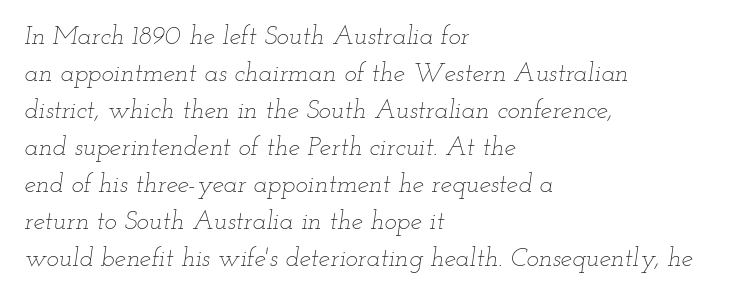
{"italic": "yes", "lean": "right", "slant_degrees": 12, "bold": "no", "underline": "no", "align": "left", "line_spacing": "normal", "line_spacing_ratio": 1.42, "letter_spacing": "normal", "letter_spacing_em": 0.0, "glyph_px": 26}
